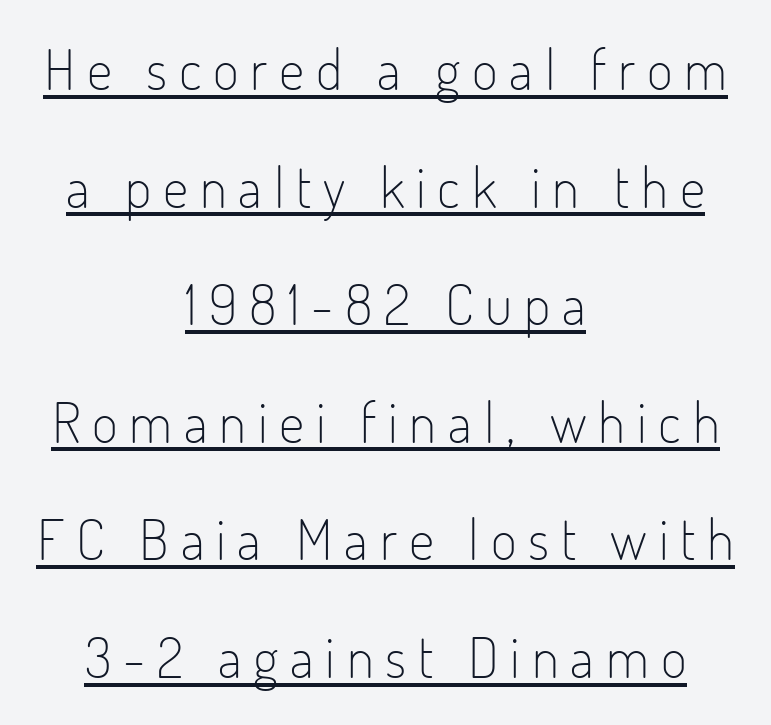
The image shows 56 px light, condensed sans-serif type, upright; set centered, loose line spacing (2.1x), unusually wide letter spacing (+0.21 em), underlined; low stroke contrast and a small x-height.
